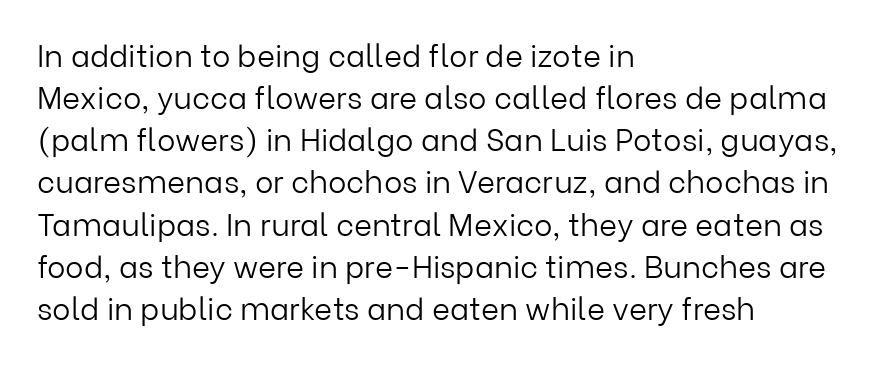
{"serif": "no", "italic": "no", "bold": "no", "weight": "light", "width": "normal", "stroke_contrast": "low", "x_height": "medium", "monospaced": "no", "underline": "no", "align": "left", "line_spacing": "normal", "line_spacing_ratio": 1.36, "letter_spacing": "normal", "letter_spacing_em": 0.0, "glyph_px": 31}
